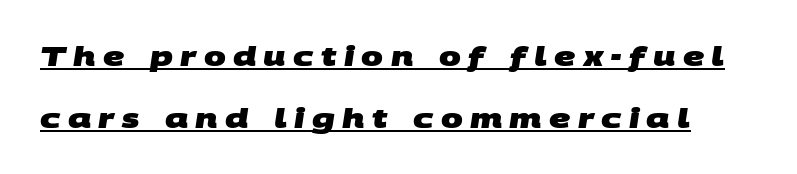
The image shows 26 px bold type; set loose line spacing (2.37x), unusually wide letter spacing (+0.28 em), underlined.
